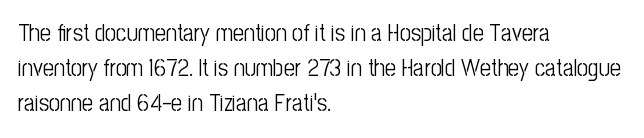
Q: Is the text bold? A: No.
Q: Is the text italic (slanted)? A: No, it is upright.
Q: Is the text underlined? A: No.
Q: How is the paragraph aligned? A: Left-aligned.
Q: Is the spacing between letters normal or unusually wide? A: Normal.
Q: Is the spacing between lines tight, normal or loose? A: Normal.
